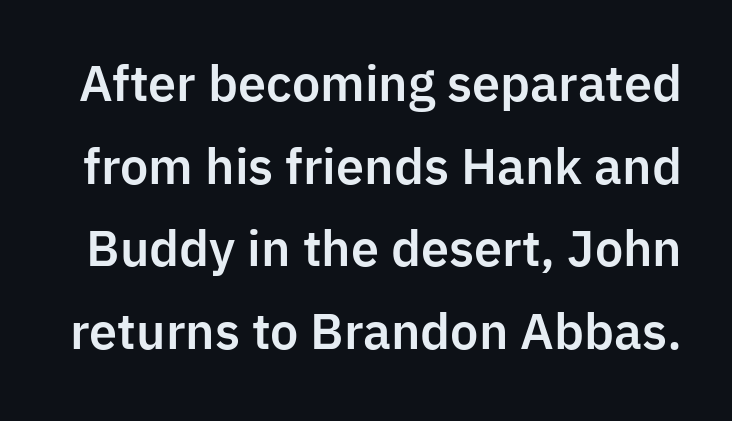
Q: Is the text italic (slanted)? A: No, it is upright.
Q: Is the typeface a serif or a sans-serif typeface? A: Sans-serif.
Q: Is the text underlined? A: No.
Q: Is the spacing between letters normal or unusually wide? A: Normal.
Q: Width (condensed, normal, or wide)? A: Normal.
Q: Stroke contrast? A: Low.
Q: x-height? A: Medium.
Q: Monospaced? A: No.
